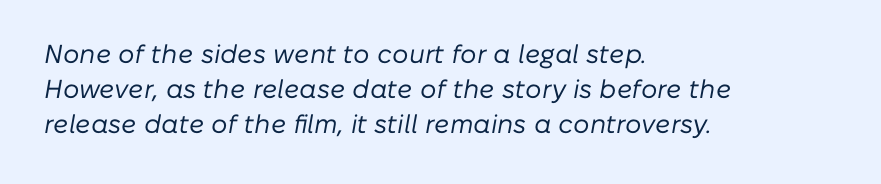
Q: Is the text bold? A: No.
Q: Is the text italic (slanted)? A: Yes, it leans right by about 10 degrees.
Q: Is the text underlined? A: No.
Q: How is the paragraph aligned? A: Left-aligned.
Q: Is the spacing between letters normal or unusually wide? A: Normal.
Q: Is the spacing between lines tight, normal or loose? A: Normal.
